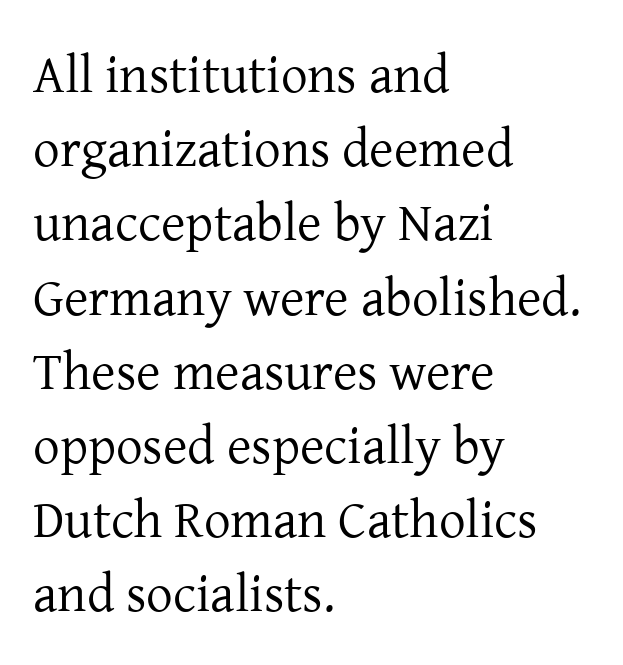
{"serif": "yes", "italic": "no", "bold": "no", "weight": "regular", "width": "normal", "stroke_contrast": "low", "x_height": "medium", "monospaced": "no", "underline": "no", "align": "left", "line_spacing": "normal", "line_spacing_ratio": 1.4, "letter_spacing": "normal", "letter_spacing_em": 0.0, "glyph_px": 53}
